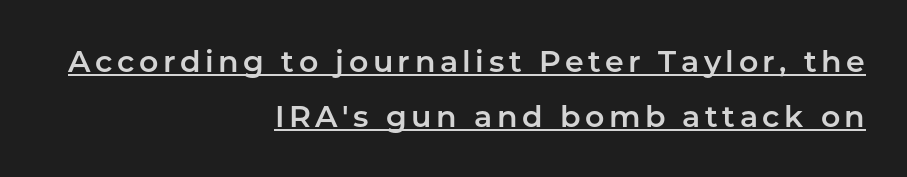
Honestly, the underline is the first thing you notice here. Do the letters lean? They stand straight. Classification — sans serif. The lines are quadded right. A typesetter would call this proportional, since set widths differ per character.
